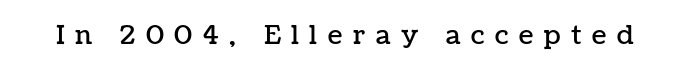
Q: Is the text italic (slanted)? A: No, it is upright.
Q: Is the text underlined? A: No.
Q: Is the spacing between letters normal or unusually wide? A: Unusually wide.
